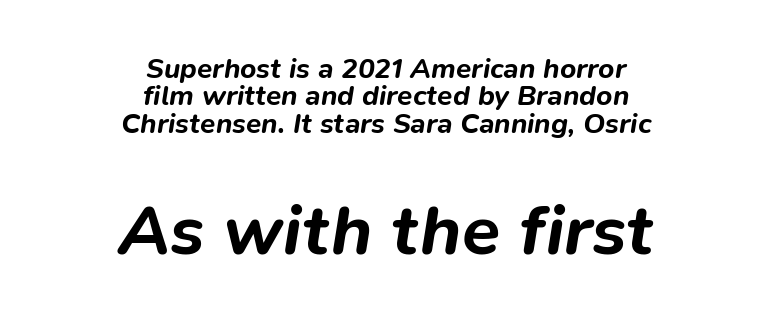
Q: Is the text bold? A: Yes.
Q: Is the text italic (slanted)? A: Yes, it leans right by about 9 degrees.
Q: Is the text underlined? A: No.
Q: How is the paragraph aligned? A: Centered.
Q: Is the spacing between letters normal or unusually wide? A: Normal.
Q: Is the spacing between lines tight, normal or loose? A: Tight.
Q: Which block of text is set in a larger size, the first (top) or the second (bottom)? A: The second (bottom) one.
Q: Width (condensed, normal, or wide)? A: Normal.
Q: Stroke contrast? A: Low.
Q: x-height? A: Medium.
Q: Monospaced? A: No.
